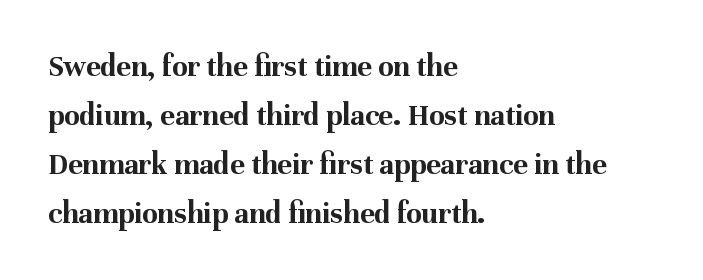
Serifs: yes, visible at the terminals of the letterforms. Italic? Not at all — the glyphs are vertical. Thick stems and heavy bowls — unmistakably bold. In terms of letterspacing, this is plain default setting.
